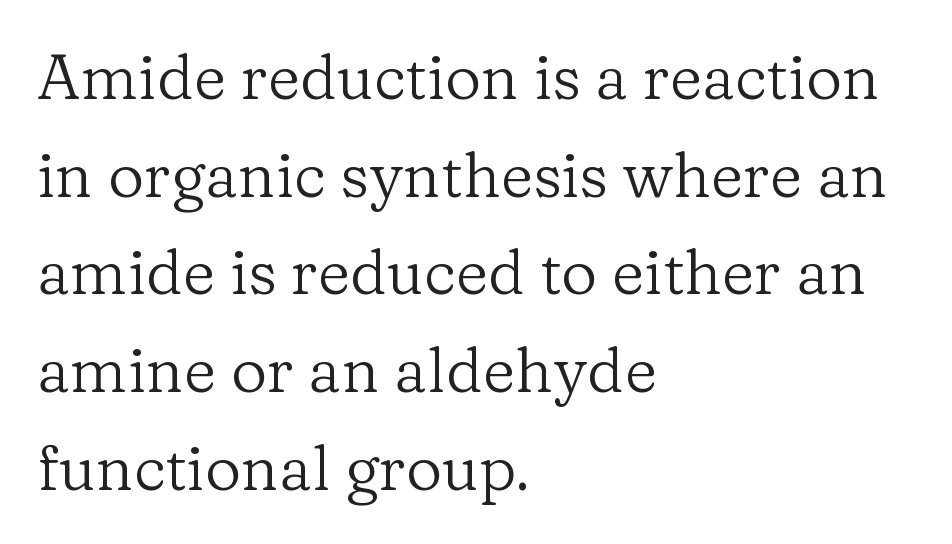
Is the letter spacing exaggerated? No — it looks like the ordinary default. The rendering shows small feet on the letterforms — a serif design. This sample has the flowing, uneven cadence of proportional lettering. This reads as an unemphasized weight, regular at the heaviest.
